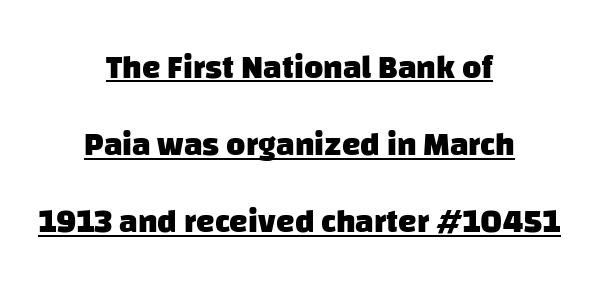
In terms of leading, this rendering errs on the spacious side. Weight check: bold — yes, fully. The paragraph shown floats in the horizontal middle. Observe the absence of serifs on each vertical stroke in this sample. Notice how a bar underscores the lettering throughout. These lines are rendered in a variable-pitch font.
